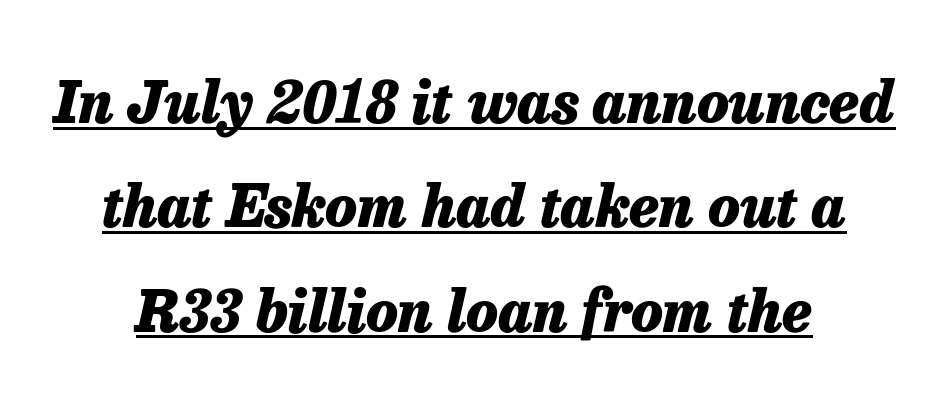
{"italic": "yes", "lean": "right", "slant_degrees": 13, "bold": "yes", "weight": "heavy", "width": "normal", "stroke_contrast": "low", "x_height": "medium", "monospaced": "no", "underline": "yes", "line_spacing_ratio": 1.8, "letter_spacing": "normal", "letter_spacing_em": 0.0, "glyph_px": 58}
